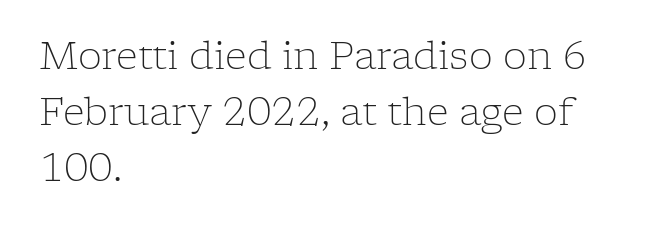
{"serif": "yes", "italic": "no", "bold": "no", "weight": "light", "width": "normal", "stroke_contrast": "low", "x_height": "medium", "monospaced": "no", "underline": "no", "align": "left", "line_spacing": "normal", "line_spacing_ratio": 1.47, "letter_spacing": "normal", "letter_spacing_em": 0.0, "glyph_px": 38}
